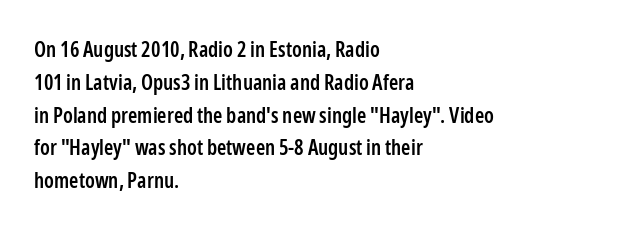
{"italic": "no", "bold": "semi", "underline": "no", "align": "left", "line_spacing": "normal", "line_spacing_ratio": 1.56, "letter_spacing": "normal", "letter_spacing_em": 0.0, "glyph_px": 21}
